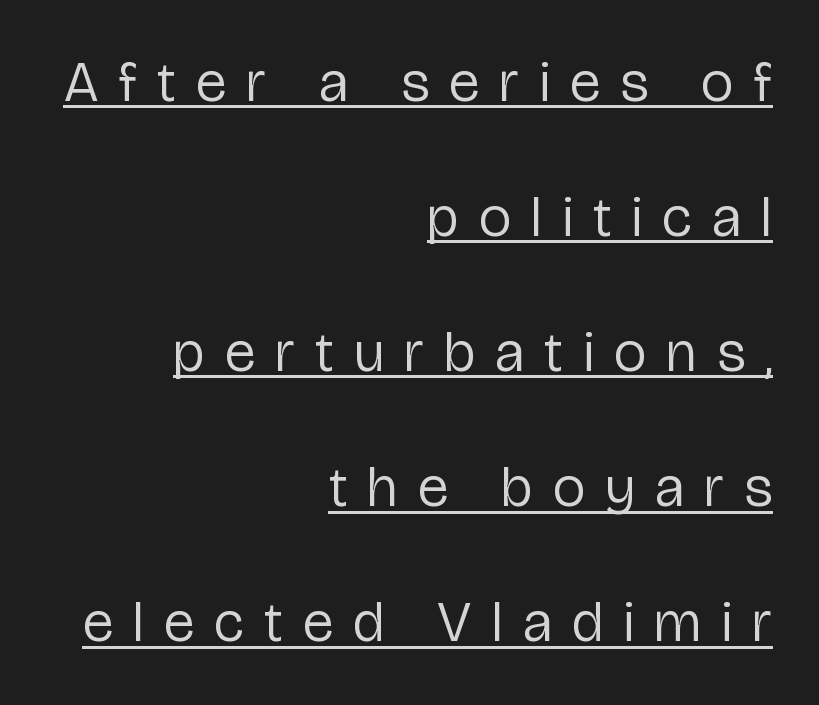
{"serif": "no", "italic": "no", "bold": "no", "weight": "regular", "width": "normal", "stroke_contrast": "low", "x_height": "medium", "monospaced": "no", "underline": "yes", "align": "right", "line_spacing": "loose", "line_spacing_ratio": 2.37, "letter_spacing": "wide", "letter_spacing_em": 0.35, "glyph_px": 57}
